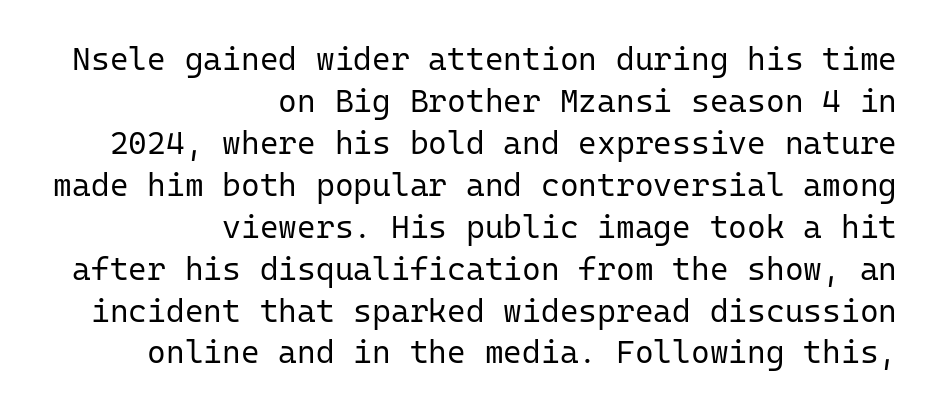
The image shows 32 px regular-weight sans-serif type, upright, monospaced; set right-aligned, normal line spacing (1.31x), normal letter spacing, not underlined; low stroke contrast and a medium x-height.
